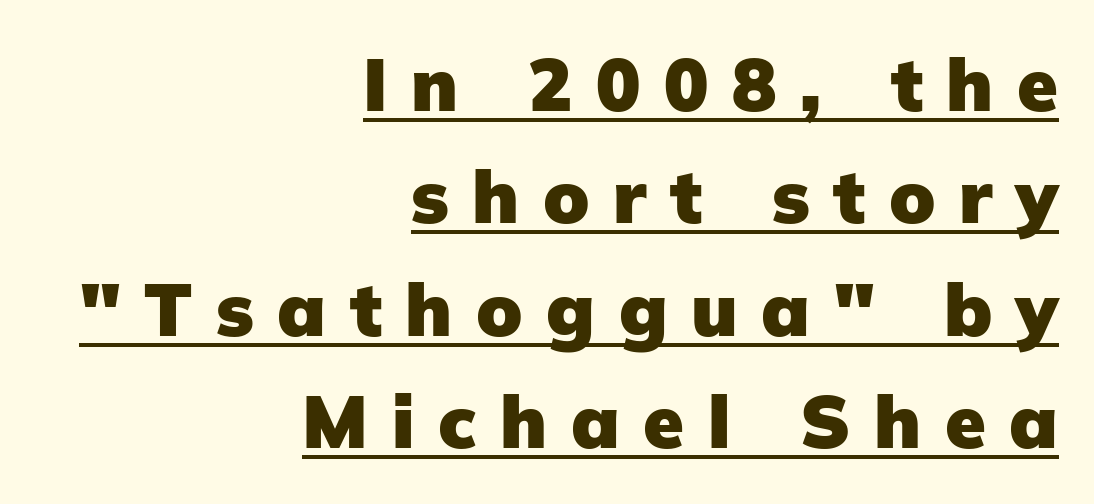
Set as a true bold cut, around the 700 mark. Compared with typical paragraphs, the rows here are spaced about the same. Somebody hit Ctrl+U on this one — the words are underlined. This sample is right-justified, so line beginnings fall wherever the words allow. Regarding serifs, this sample does without them. The lettering holds an erect, upright posture throughout.
